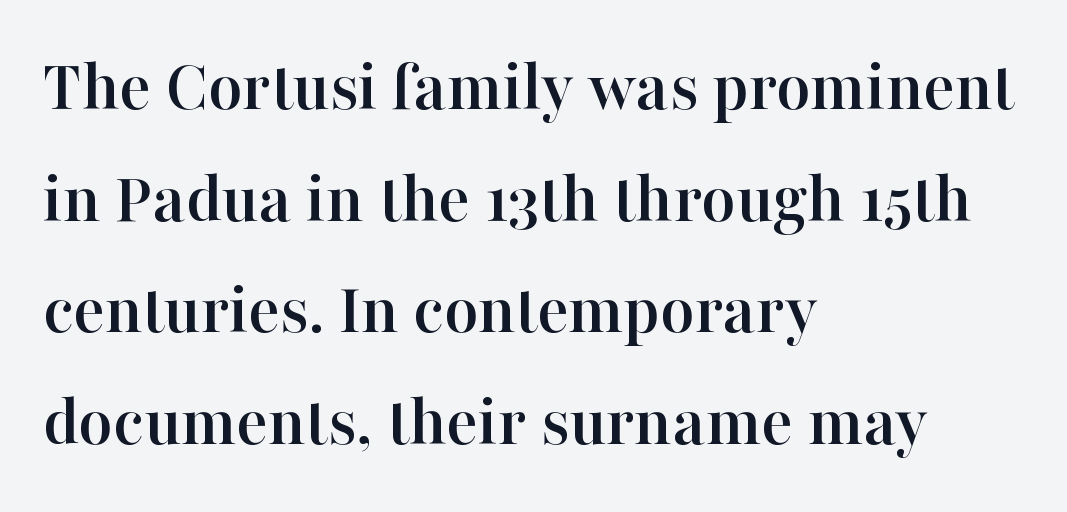
The lines in this sample share a left origin and differ only in where they stop. Does the type have serifs? Yes, each stem ends in a small foot. Is this a fixed-width face? No — the glyphs have proportional, varying widths. Unlike italic type, these characters show no tilt at all.
